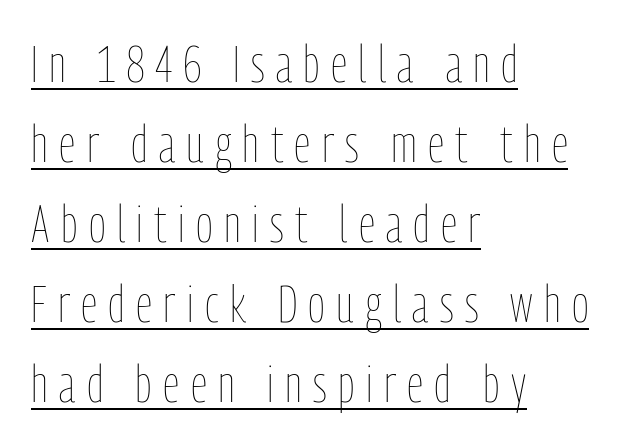
Is this a fixed-width face? No — the glyphs have proportional, varying widths. What's the leading like? Ordinary, nothing unusual. Tall strokes in this sample are plumb rather than angled. Underline: present. In CSS terms this would be text-align: left. The weight tops out at a normal text grade.
